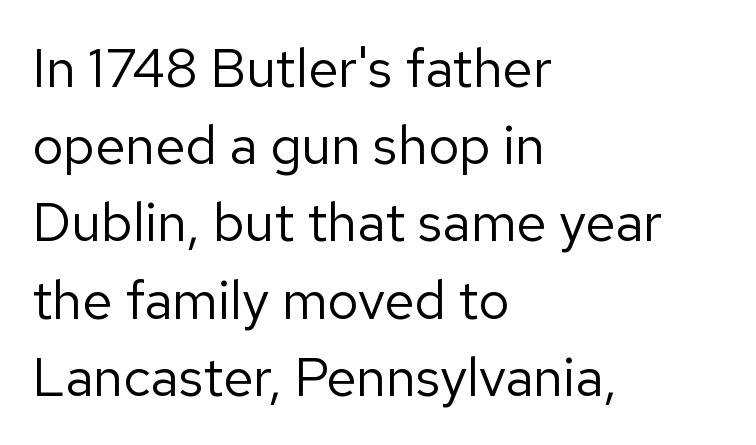
Q: Is the text bold? A: No.
Q: Is the text italic (slanted)? A: No, it is upright.
Q: Is the typeface a serif or a sans-serif typeface? A: Sans-serif.
Q: Is the text underlined? A: No.
Q: How is the paragraph aligned? A: Left-aligned.
Q: Is the spacing between letters normal or unusually wide? A: Normal.
Q: Is the spacing between lines tight, normal or loose? A: Normal.
Q: Width (condensed, normal, or wide)? A: Normal.
Q: Stroke contrast? A: Low.
Q: x-height? A: Medium.
Q: Monospaced? A: No.
